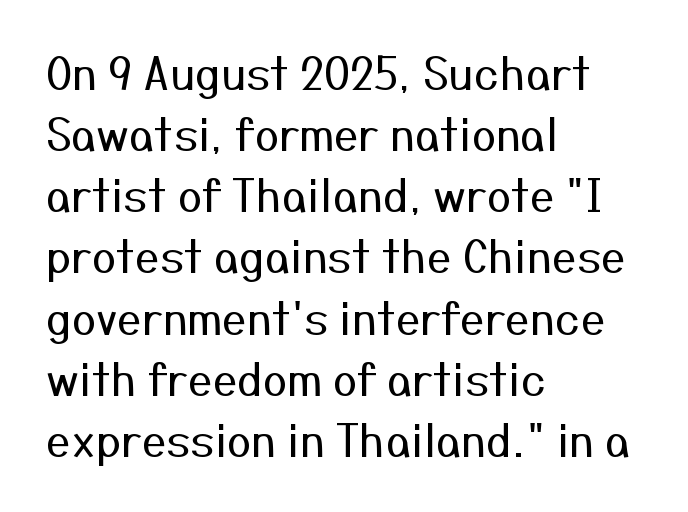
The image shows 44 px regular-weight sans-serif type, upright; set left-aligned, normal line spacing (1.39x), normal letter spacing, not underlined; medium stroke contrast and a medium x-height.
